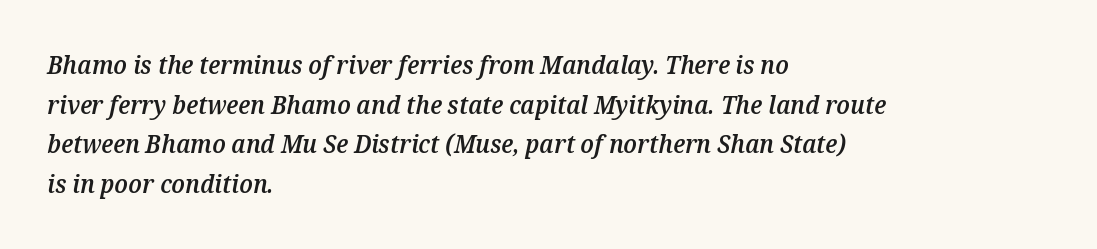
{"italic": "yes", "lean": "right", "slant_degrees": 12, "bold": "semi", "underline": "no", "align": "left", "line_spacing": "normal", "line_spacing_ratio": 1.59, "letter_spacing": "normal", "letter_spacing_em": 0.0, "glyph_px": 25}
